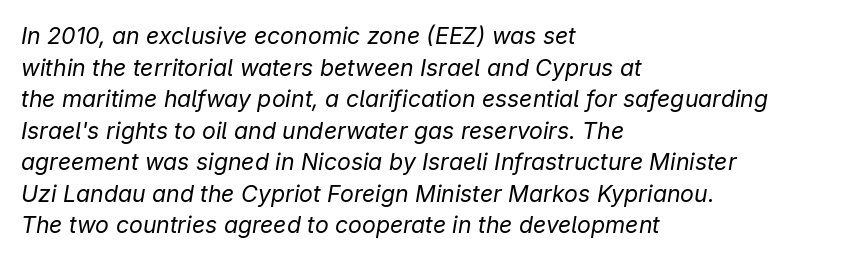
Is the stroke heavy? The answer is a plain regular-or-lighter. Looking at the ascenders, they clearly lean. Visually the block forms a straight wall on the left and a jagged coastline on the right. Tracking here is standard; glyphs follow each other at the usual distance. Students, observe: this is what conventionally led text looks like. The words here are not underlined.
